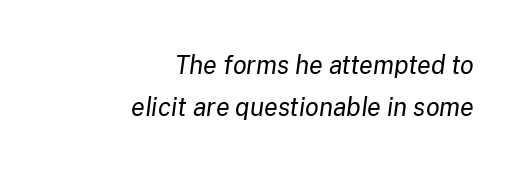
The image shows 25 px text type, italic (leaning right); set right-aligned, normal line spacing (1.7x), normal letter spacing, not underlined.
